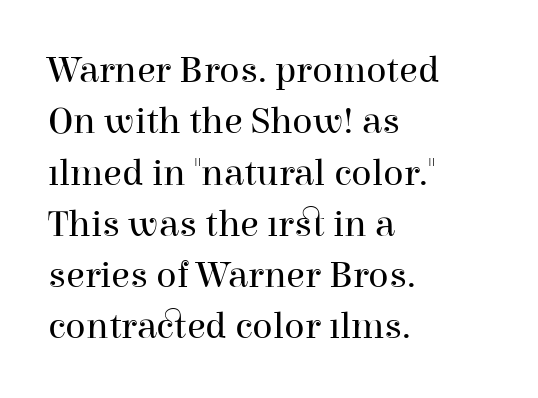
The image shows 38 px regular-weight serif type, upright; set left-aligned, normal line spacing (1.35x), normal letter spacing, not underlined; high stroke contrast and a medium x-height.
